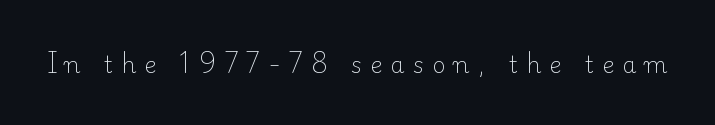
Compared with a typical body face, this is equally light or lighter still. Descenders hang freely into open space. Between one letter and the next there's a generous, obvious gap. When letters stand straight like this, we call the style roman or upright.
